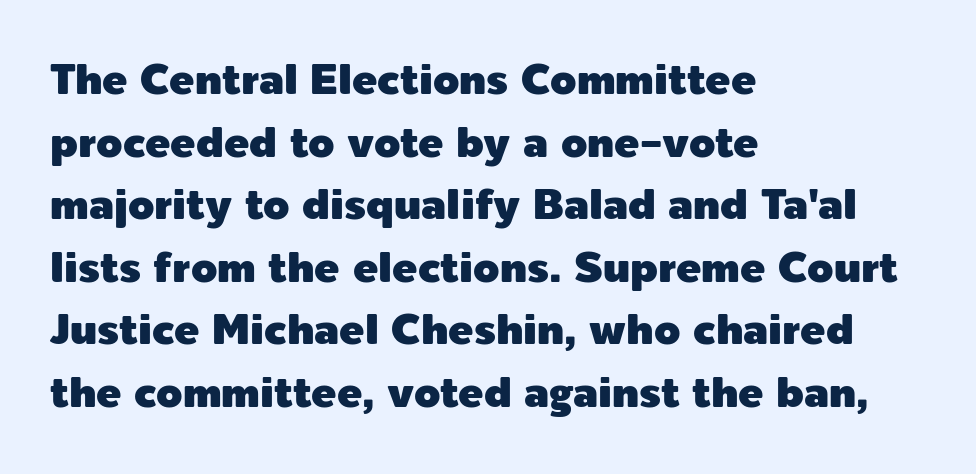
Q: Is the text italic (slanted)? A: No, it is upright.
Q: Is the typeface a serif or a sans-serif typeface? A: Sans-serif.
Q: Is the text underlined? A: No.
Q: How is the paragraph aligned? A: Left-aligned.
Q: Is the spacing between letters normal or unusually wide? A: Normal.
Q: Is the spacing between lines tight, normal or loose? A: Normal.
Q: Width (condensed, normal, or wide)? A: Normal.
Q: x-height? A: Medium.
Q: Monospaced? A: No.
